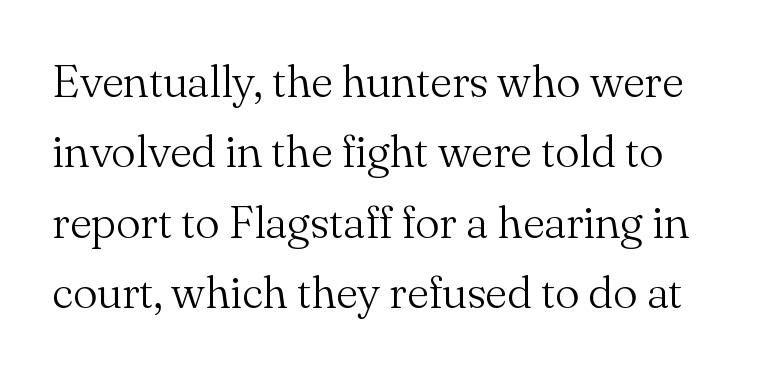
The passage shown is typed in a proportional face where columns would drift. This sample uses an upright cut, with every glyph sitting square on the baseline. The passage shown is typeset with a serif family. Counters stay open thanks to moderate or lighter strokes. Honestly, the letter spacing is just normal — you wouldn't notice it.
